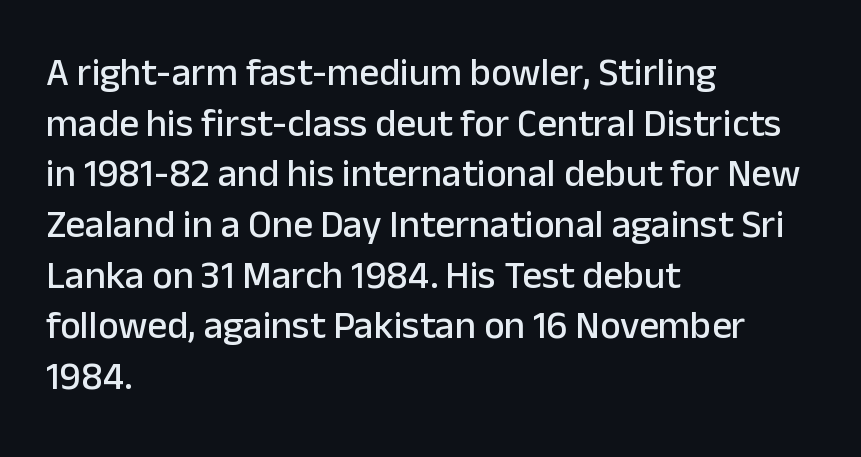
These lines are composed in type without serifs. Spacing between characters is what you'd get straight out of the box. The glyphs are unaccompanied by any horizontal stroke below them. Think of a printed novel: that variable character pitch is what you see here. The passage is arranged the way most books set body copy — flush left.
